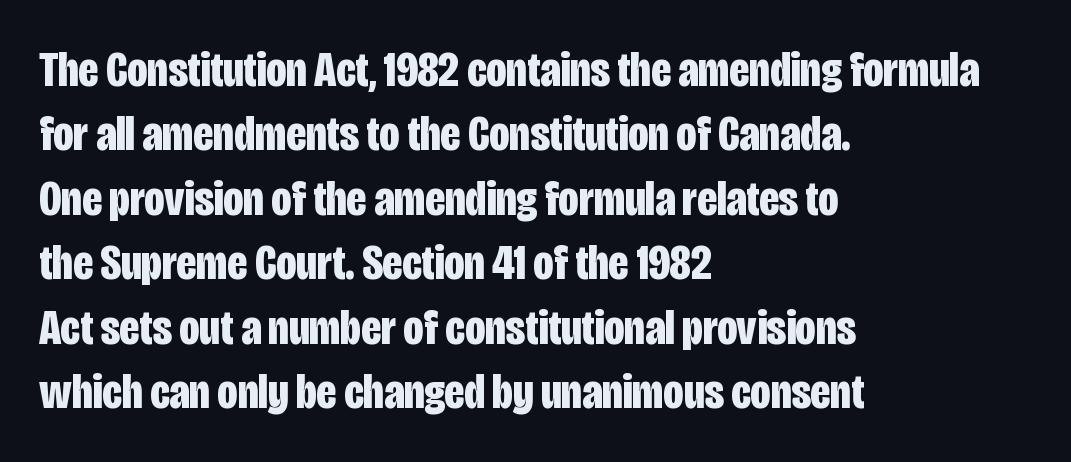
A typesetter would mark this as roman, not italic. Varying glyph widths throughout — classic text-font behaviour. Letters rest on an invisible, unmarked baseline. Honestly, the letter spacing is just normal — you wouldn't notice it. The typesetter chose a ragged-right arrangement here.
